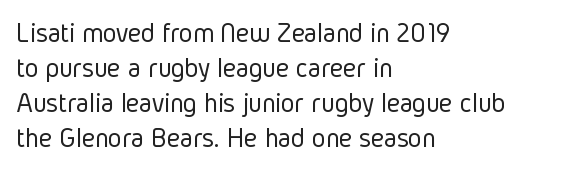
The image shows 29 px light, condensed sans-serif type, upright; set left-aligned, line spacing 1.21x, normal letter spacing, not underlined; low stroke contrast and a medium x-height.
